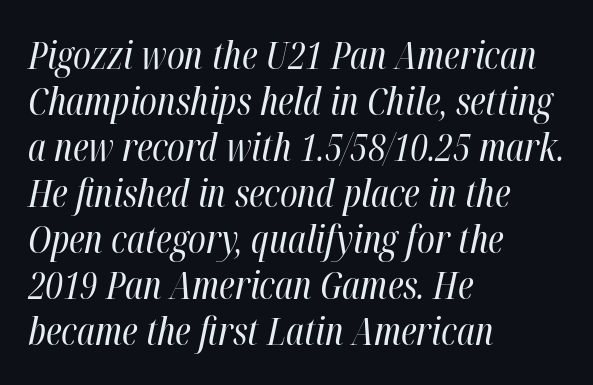
{"italic": "yes", "lean": "right", "slant_degrees": 12, "bold": "no", "weight": "regular", "width": "condensed", "stroke_contrast": "high", "x_height": "medium", "monospaced": "no", "underline": "no", "align": "left", "line_spacing_ratio": 1.21, "letter_spacing": "normal", "letter_spacing_em": 0.0, "glyph_px": 38}
